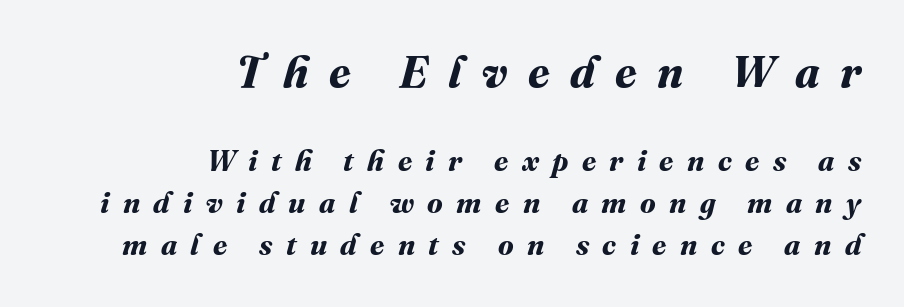
The image shows 44 px bold type; set right-aligned, normal line spacing (1.45x), unusually wide letter spacing (+0.46 em), not underlined; the first (top) block is 1.52x larger; medium stroke contrast and a medium x-height.
